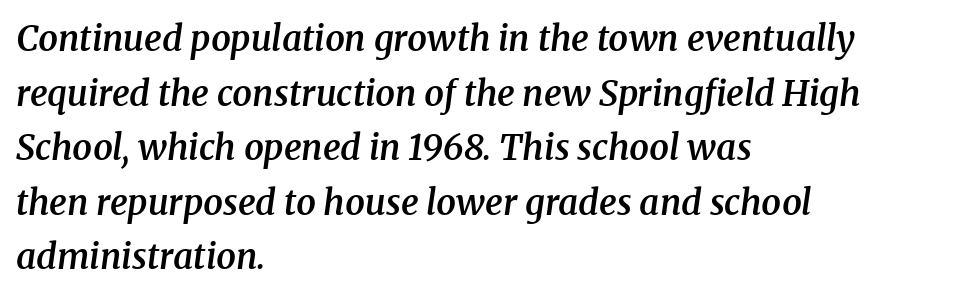
The image shows 35 px semibold serif type, italic (leaning right); set left-aligned, normal line spacing (1.56x), normal letter spacing, not underlined; medium stroke contrast and a medium x-height.
